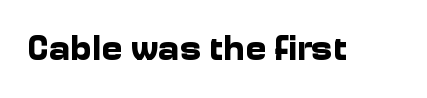
The image shows 36 px bold sans-serif type, upright; set normal letter spacing, not underlined; low stroke contrast and a medium x-height.
